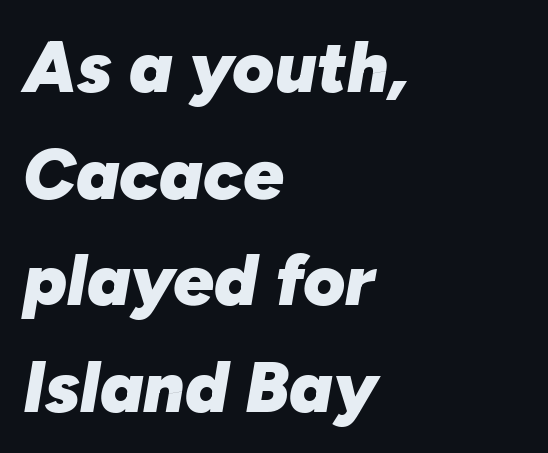
Q: Is the text bold? A: Yes.
Q: Is the text italic (slanted)? A: Yes, it leans right by about 10 degrees.
Q: Is the text underlined? A: No.
Q: How is the paragraph aligned? A: Left-aligned.
Q: Is the spacing between letters normal or unusually wide? A: Normal.
Q: Is the spacing between lines tight, normal or loose? A: Normal.
Q: Width (condensed, normal, or wide)? A: Normal.
Q: Stroke contrast? A: Low.
Q: x-height? A: Medium.
Q: Monospaced? A: No.
